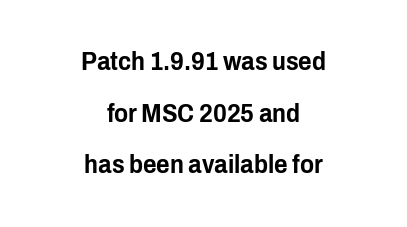
The image shows 26 px text type, upright; set centered, loose line spacing (1.99x), normal letter spacing, not underlined.
